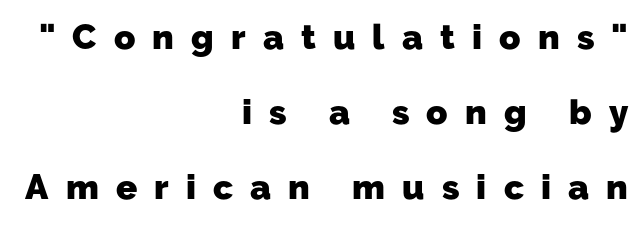
The image shows 35 px heavy sans-serif type; set right-aligned, loose line spacing (2.15x), unusually wide letter spacing (+0.49 em), not underlined; low stroke contrast and a medium x-height.
